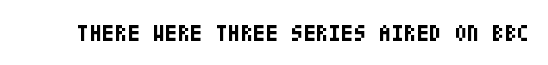
{"italic": "no", "bold": "yes", "underline": "no", "letter_spacing": "normal", "letter_spacing_em": 0.0, "glyph_px": 23}
